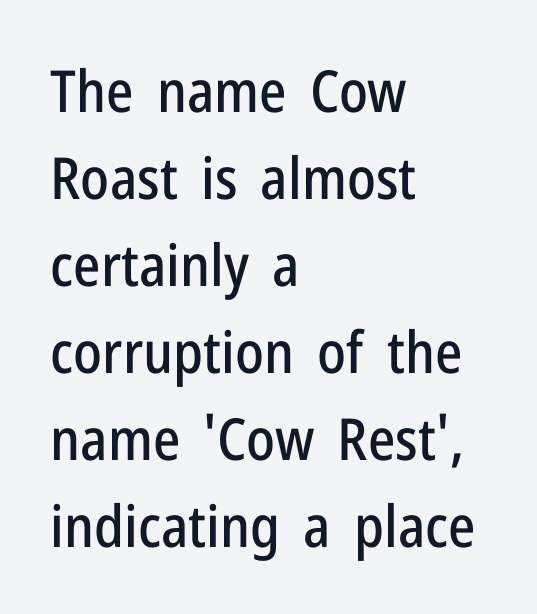
Type without underlining. No feet cap the strokes, marking this as sans-serif type. A typesetter would call this leading conventional body-copy spacing. Note the varied advance widths — an 'i' is clearly narrower than an 'm'. Line beginnings align vertically; line endings do not. Designer's note — italics off, roman on.
